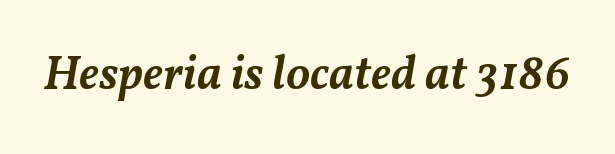
Q: Is the text bold? A: Semi-bold.
Q: Is the text italic (slanted)? A: Yes, it leans right by about 11 degrees.
Q: Is the text underlined? A: No.
Q: Is the spacing between letters normal or unusually wide? A: Normal.
Q: Width (condensed, normal, or wide)? A: Normal.
Q: Stroke contrast? A: Medium.
Q: x-height? A: Medium.
Q: Monospaced? A: No.
